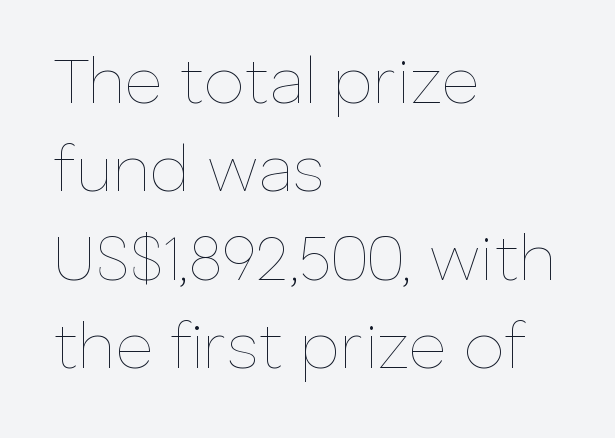
The image shows 65 px thin type, upright; set left-aligned, normal line spacing (1.36x), normal letter spacing, not underlined; low stroke contrast and a medium x-height.
